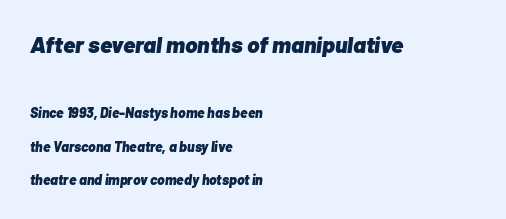
The image shows 23 px bold type, italic (leaning right); set left-aligned, loose line spacing (2.41x), normal letter spacing, not underlined; the first (top) block is 1.64x larger.
